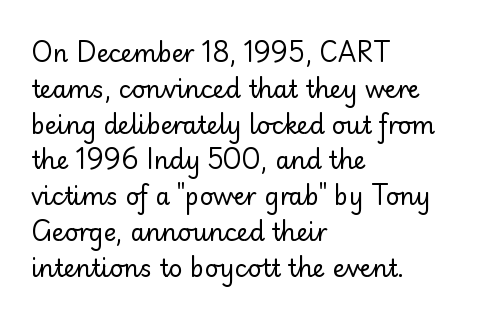
{"italic": "no", "bold": "no", "underline": "no", "align": "left", "line_spacing": "normal", "line_spacing_ratio": 1.49, "letter_spacing": "normal", "letter_spacing_em": 0.0, "glyph_px": 24}
